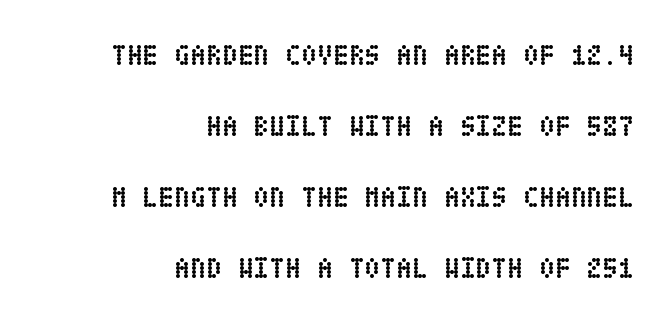
Leftover space on each line is placed entirely before the opening word. The gaps between neighbouring characters are ordinary and unremarkable. Compared with an ordinary text face, these strokes are far heavier — a full bold. Leading is clearly above the norm, producing a sparse column. Italic: no, the glyphs are upright roman.
